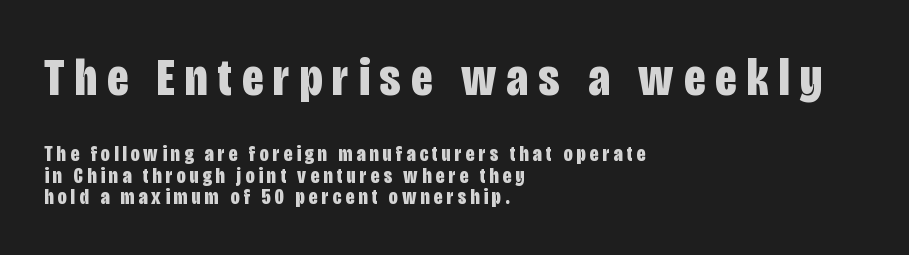
Check the space under the baseline: it is left empty. The letters advance in unequal steps, a hallmark of proportional type. The vertical gap from one line to the next is small. Serif or sans? Sans — the stroke terminals are bare. The letters are bold, with thick, heavy strokes.
